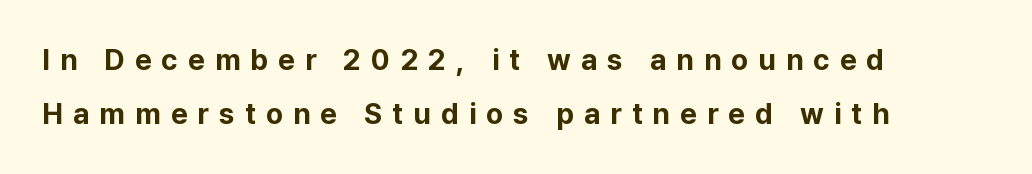
{"serif": "no", "italic": "no", "bold": "yes", "weight": "bold", "width": "normal", "stroke_contrast": "low", "x_height": "medium", "monospaced": "no", "underline": "no", "align": "left", "line_spacing_ratio": 1.87, "letter_spacing": "wide", "letter_spacing_em": 0.35, "glyph_px": 29}
